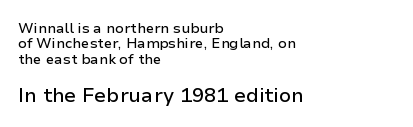
Q: Is the text italic (slanted)? A: No, it is upright.
Q: Is the text underlined? A: No.
Q: How is the paragraph aligned? A: Left-aligned.
Q: Is the spacing between letters normal or unusually wide? A: Normal.
Q: Is the spacing between lines tight, normal or loose? A: Tight.
Q: Which block of text is set in a larger size, the first (top) or the second (bottom)? A: The second (bottom) one.
